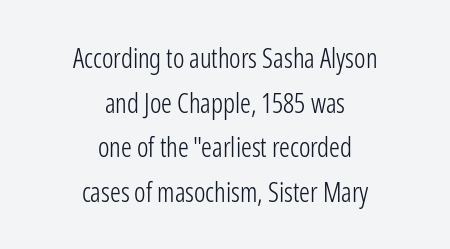
{"italic": "no", "bold": "no", "underline": "no", "align": "center", "line_spacing": "normal", "line_spacing_ratio": 1.65, "letter_spacing": "normal", "letter_spacing_em": 0.0, "glyph_px": 27}
